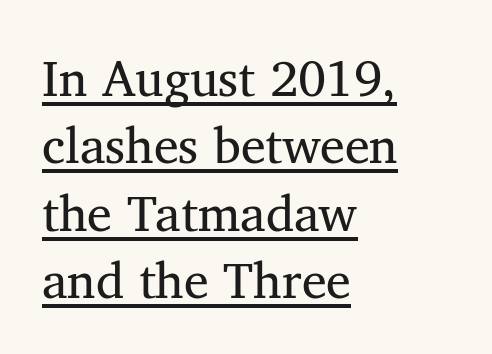
{"serif": "yes", "italic": "no", "bold": "no", "weight": "regular", "width": "normal", "stroke_contrast": "medium", "x_height": "medium", "monospaced": "no", "underline": "yes", "align": "left", "line_spacing": "normal", "line_spacing_ratio": 1.35, "letter_spacing": "normal", "letter_spacing_em": 0.0, "glyph_px": 50}
